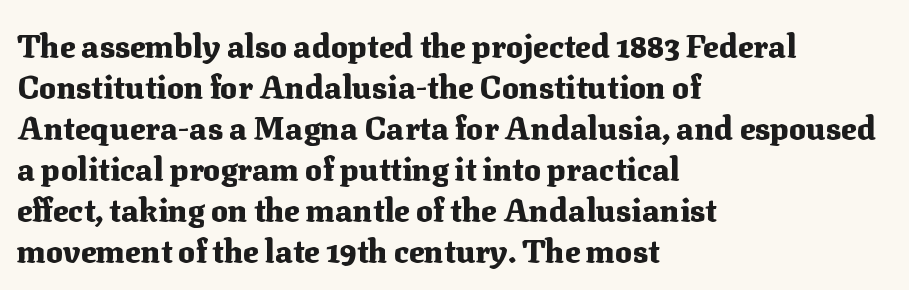
The image shows 32 px heavy serif type, upright; set left-aligned, normal line spacing (1.28x), normal letter spacing, not underlined; medium stroke contrast and a medium x-height.
